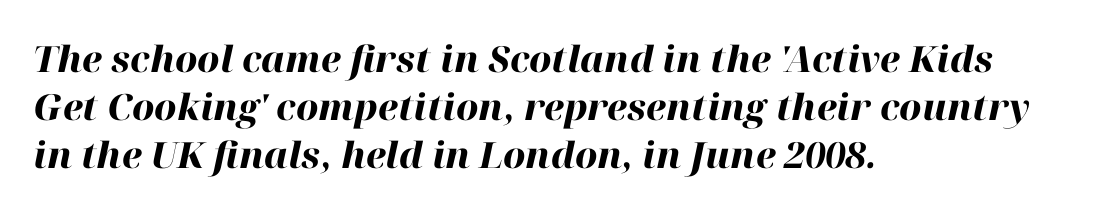
{"italic": "yes", "lean": "right", "slant_degrees": 12, "bold": "yes", "weight": "heavy", "width": "normal", "stroke_contrast": "high", "x_height": "medium", "monospaced": "no", "underline": "no", "align": "left", "line_spacing": "normal", "line_spacing_ratio": 1.34, "letter_spacing": "normal", "letter_spacing_em": 0.0, "glyph_px": 36}
